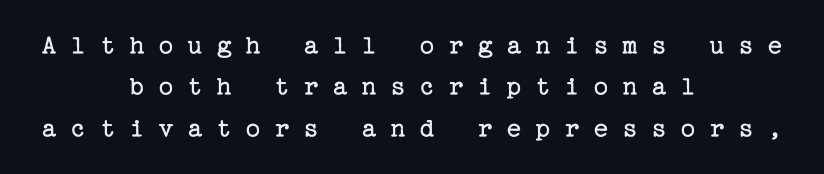
{"serif": "yes", "italic": "no", "bold": "no", "weight": "regular", "width": "normal", "stroke_contrast": "low", "x_height": "medium", "underline": "no", "align": "center", "line_spacing": "normal", "line_spacing_ratio": 1.48, "letter_spacing": "wide", "letter_spacing_em": 0.49, "glyph_px": 28}
